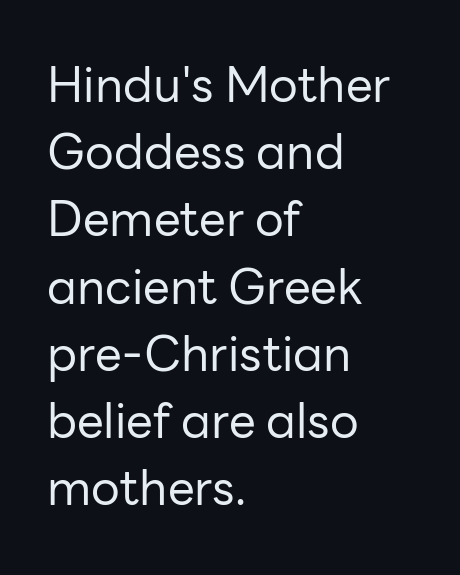
The image shows 48 px regular-weight sans-serif type, upright; set left-aligned, normal line spacing (1.4x), normal letter spacing, not underlined; low stroke contrast and a medium x-height.
